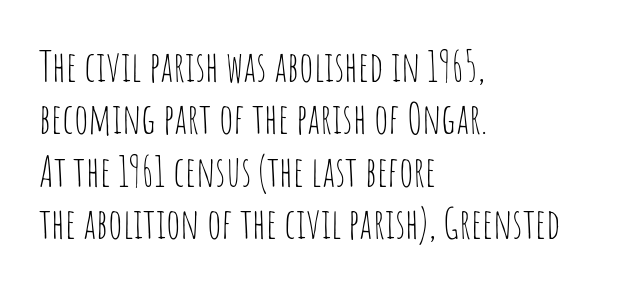
Q: Is the text bold? A: No.
Q: Is the text italic (slanted)? A: No, it is upright.
Q: Is the typeface a serif or a sans-serif typeface? A: Sans-serif.
Q: Is the text underlined? A: No.
Q: How is the paragraph aligned? A: Left-aligned.
Q: Is the spacing between letters normal or unusually wide? A: Normal.
Q: Is the spacing between lines tight, normal or loose? A: Normal.
Q: Width (condensed, normal, or wide)? A: Condensed.
Q: Stroke contrast? A: Low.
Q: x-height? A: Large.
Q: Monospaced? A: No.
